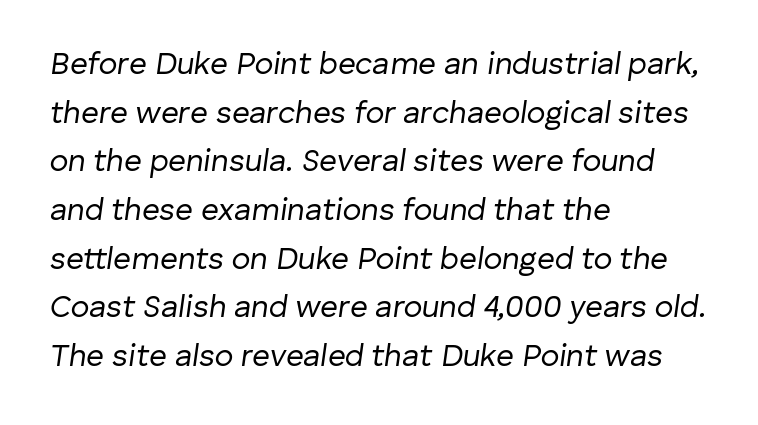
The image shows 31 px regular-weight type, italic (leaning right); set left-aligned, normal line spacing (1.57x), normal letter spacing, not underlined; low stroke contrast and a medium x-height.
